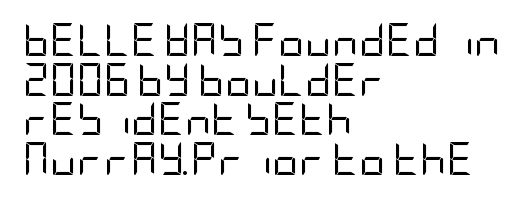
Every row of glyphs begins at an identical x-position on the left. Nope, not italic — everything's standing straight. Only glyphs here, with clear space below each row. Spacing between characters is what you'd get straight out of the box. The passage shown is not bold in any degree. This sample uses a sans-serif face.
